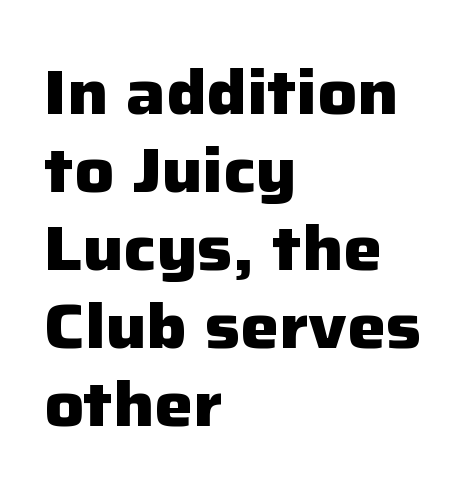
{"serif": "no", "italic": "no", "bold": "yes", "weight": "heavy", "width": "normal", "stroke_contrast": "low", "x_height": "medium", "monospaced": "no", "underline": "no", "align": "left", "line_spacing": "normal", "line_spacing_ratio": 1.28, "letter_spacing": "normal", "letter_spacing_em": 0.0, "glyph_px": 61}
